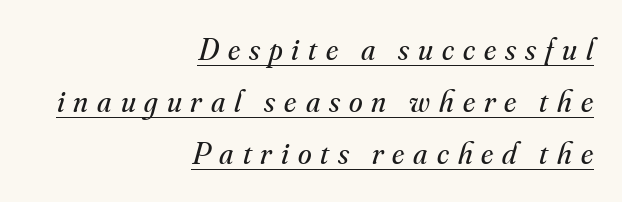
The image shows 31 px regular-weight serif type, italic (leaning right); set right-aligned, normal line spacing (1.68x), unusually wide letter spacing (+0.29 em), underlined; medium stroke contrast and a small x-height.
